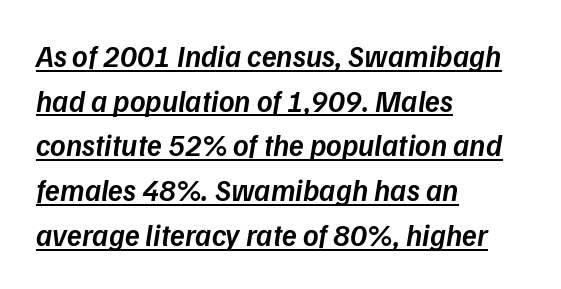
Q: Is the text bold? A: Semi-bold.
Q: Is the text italic (slanted)? A: Yes, it leans right by about 9 degrees.
Q: Is the text underlined? A: Yes.
Q: How is the paragraph aligned? A: Left-aligned.
Q: Is the spacing between letters normal or unusually wide? A: Normal.
Q: Is the spacing between lines tight, normal or loose? A: Normal.
Q: Width (condensed, normal, or wide)? A: Normal.
Q: Stroke contrast? A: Low.
Q: x-height? A: Medium.
Q: Monospaced? A: No.
